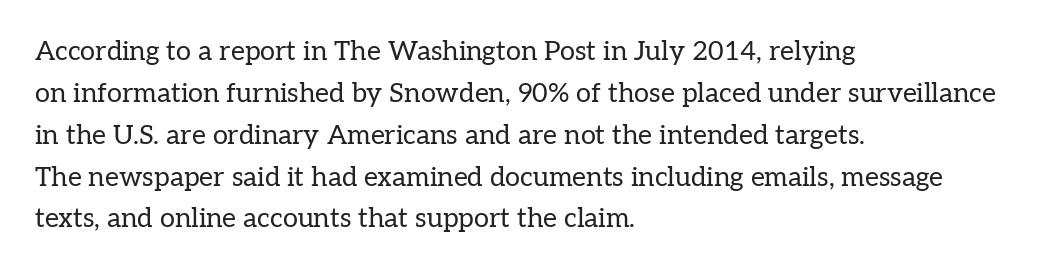
{"italic": "no", "bold": "no", "underline": "no", "align": "left", "line_spacing": "normal", "line_spacing_ratio": 1.55, "letter_spacing": "normal", "letter_spacing_em": 0.0, "glyph_px": 27}
